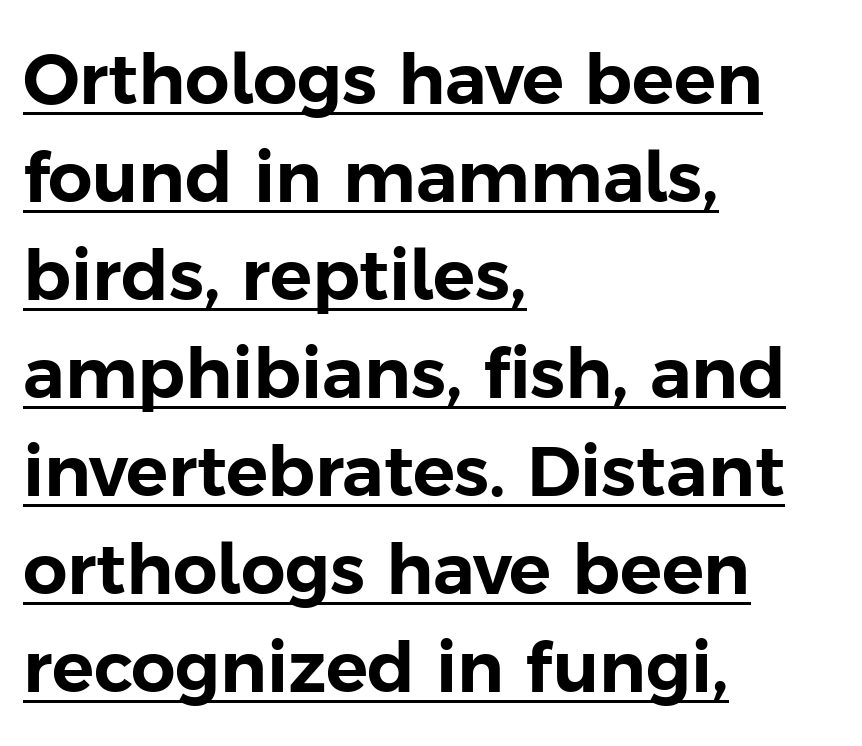
The rendering uses natural spacing where letterforms have individual widths. Posture: straight, roman, zero tilt. Students, observe: this is what conventionally led text looks like. Letter spacing: default. Line starts are locked; line ends wander. Each letter's strokes conclude bluntly, with no projecting serifs.
